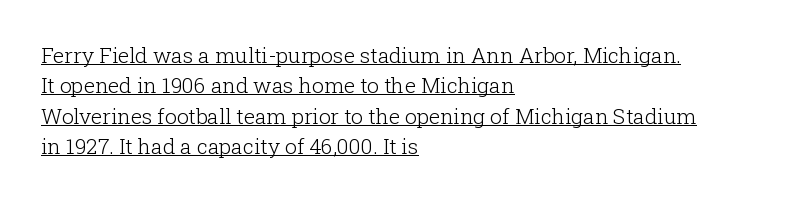
Q: Is the text bold? A: No.
Q: Is the text italic (slanted)? A: No, it is upright.
Q: Is the text underlined? A: Yes.
Q: How is the paragraph aligned? A: Left-aligned.
Q: Is the spacing between letters normal or unusually wide? A: Normal.
Q: Is the spacing between lines tight, normal or loose? A: Normal.
